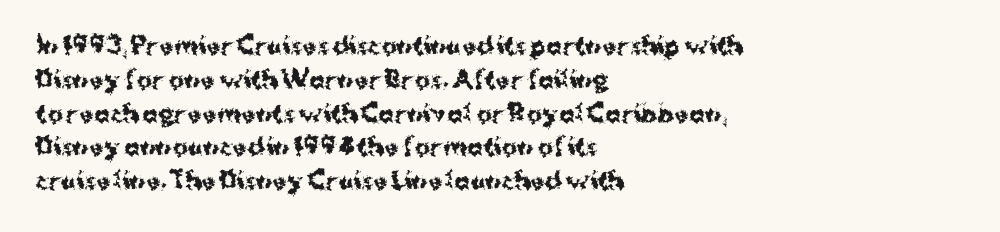
Bold? Absolutely — the strokes are thick and heavy. The setting favours the left margin, as ordinary paragraphs usually do. The font's upright variant was chosen for this text. A bare baseline throughout the passage. Vertical spacing — default.
